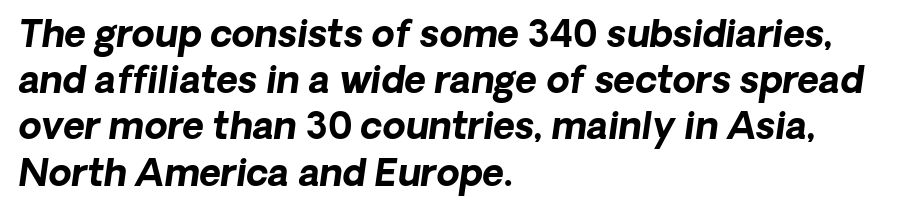
The image shows 37 px bold sans-serif type; set left-aligned, normal line spacing (1.25x), normal letter spacing, not underlined; low stroke contrast and a medium x-height.
